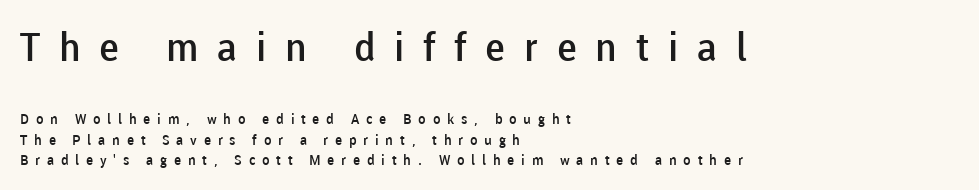
Q: Is the text bold? A: Semi-bold.
Q: Is the text italic (slanted)? A: No, it is upright.
Q: Is the typeface a serif or a sans-serif typeface? A: Sans-serif.
Q: Is the text underlined? A: No.
Q: How is the paragraph aligned? A: Left-aligned.
Q: Is the spacing between letters normal or unusually wide? A: Unusually wide.
Q: Is the spacing between lines tight, normal or loose? A: Normal.
Q: Which block of text is set in a larger size, the first (top) or the second (bottom)? A: The first (top) one.
Q: Width (condensed, normal, or wide)? A: Normal.
Q: Stroke contrast? A: Low.
Q: x-height? A: Medium.
Q: Monospaced? A: No.
